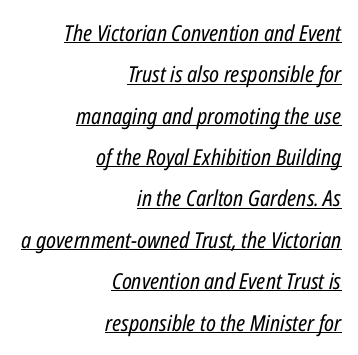
{"italic": "yes", "lean": "right", "slant_degrees": 12, "bold": "no", "underline": "yes", "align": "right", "line_spacing_ratio": 1.88, "letter_spacing": "normal", "letter_spacing_em": 0.0, "glyph_px": 22}
